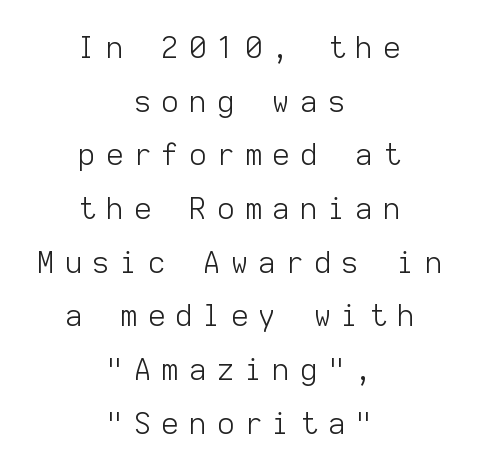
Q: Is the text bold? A: No.
Q: Is the text italic (slanted)? A: No, it is upright.
Q: Is the typeface a serif or a sans-serif typeface? A: Sans-serif.
Q: Is the text underlined? A: No.
Q: How is the paragraph aligned? A: Centered.
Q: Is the spacing between letters normal or unusually wide? A: Unusually wide.
Q: Width (condensed, normal, or wide)? A: Normal.
Q: Stroke contrast? A: Low.
Q: x-height? A: Medium.
Q: Monospaced? A: Yes.
